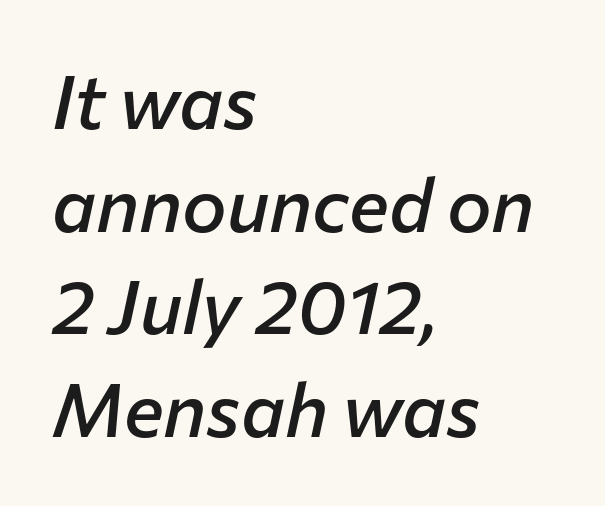
Q: Is the text bold? A: Semi-bold.
Q: Is the text italic (slanted)? A: Yes, it leans right by about 12 degrees.
Q: Is the text underlined? A: No.
Q: How is the paragraph aligned? A: Left-aligned.
Q: Is the spacing between letters normal or unusually wide? A: Normal.
Q: Is the spacing between lines tight, normal or loose? A: Normal.
Q: Width (condensed, normal, or wide)? A: Normal.
Q: Stroke contrast? A: Low.
Q: x-height? A: Medium.
Q: Monospaced? A: No.
